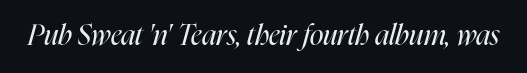
Q: Is the text bold? A: No.
Q: Is the text italic (slanted)? A: Yes, it leans right by about 16 degrees.
Q: Is the text underlined? A: No.
Q: Is the spacing between letters normal or unusually wide? A: Normal.
Q: Width (condensed, normal, or wide)? A: Condensed.
Q: Stroke contrast? A: High.
Q: x-height? A: Medium.
Q: Monospaced? A: No.
